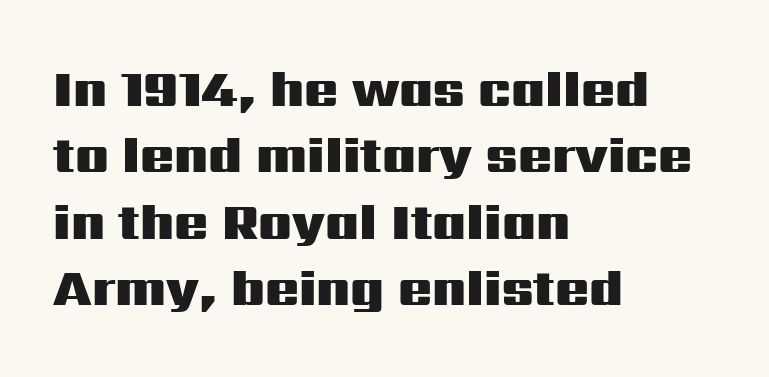
Q: Is the text bold? A: Yes.
Q: Is the text italic (slanted)? A: No, it is upright.
Q: Is the typeface a serif or a sans-serif typeface? A: Sans-serif.
Q: Is the text underlined? A: No.
Q: How is the paragraph aligned? A: Left-aligned.
Q: Is the spacing between letters normal or unusually wide? A: Normal.
Q: Is the spacing between lines tight, normal or loose? A: Normal.
Q: Width (condensed, normal, or wide)? A: Wide.
Q: Stroke contrast? A: Medium.
Q: x-height? A: Medium.
Q: Monospaced? A: No.
